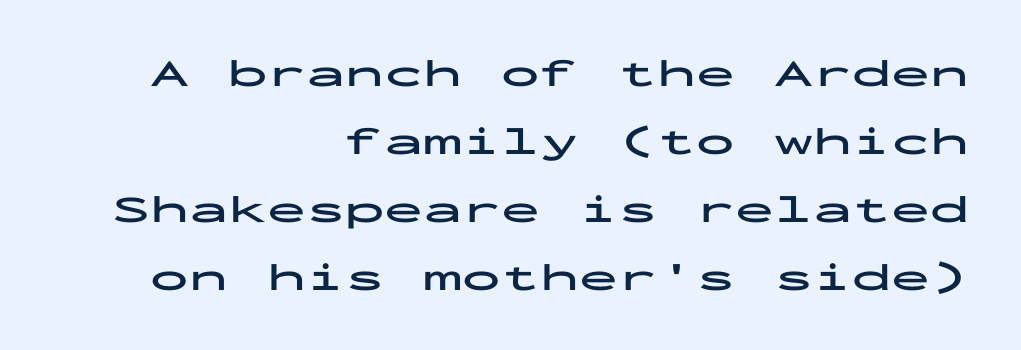
Q: Is the text bold? A: Yes.
Q: Is the text italic (slanted)? A: No, it is upright.
Q: Is the typeface a serif or a sans-serif typeface? A: Sans-serif.
Q: Is the text underlined? A: No.
Q: How is the paragraph aligned? A: Right-aligned.
Q: Is the spacing between letters normal or unusually wide? A: Normal.
Q: Width (condensed, normal, or wide)? A: Wide.
Q: Stroke contrast? A: Low.
Q: x-height? A: Medium.
Q: Monospaced? A: Yes.
